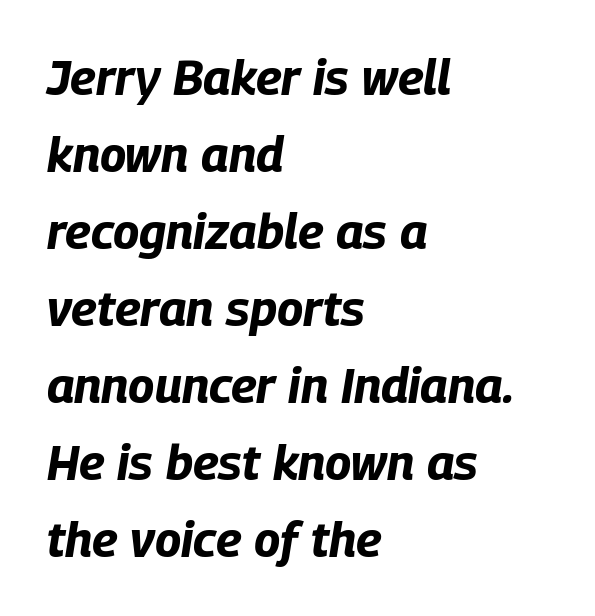
Q: Is the text bold? A: Yes.
Q: Is the text italic (slanted)? A: Yes, it leans right by about 9 degrees.
Q: Is the text underlined? A: No.
Q: How is the paragraph aligned? A: Left-aligned.
Q: Is the spacing between letters normal or unusually wide? A: Normal.
Q: Is the spacing between lines tight, normal or loose? A: Normal.
Q: Width (condensed, normal, or wide)? A: Condensed.
Q: Stroke contrast? A: Low.
Q: x-height? A: Large.
Q: Monospaced? A: No.
